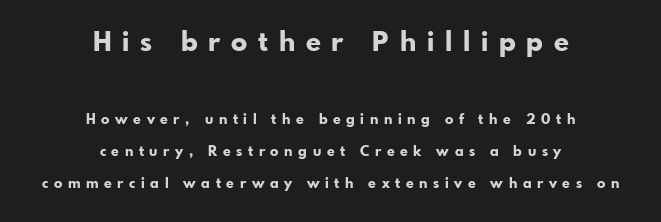
The image shows 27 px bold type, upright; set centered, loose line spacing (2.3x), unusually wide letter spacing (+0.4 em), not underlined; the first (top) block is 1.93x larger.
